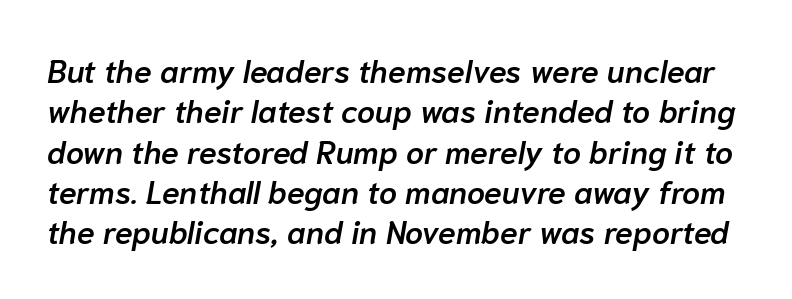
The image shows 32 px semibold type, italic (leaning right); set normal line spacing (1.26x), normal letter spacing, not underlined; low stroke contrast and a medium x-height.
